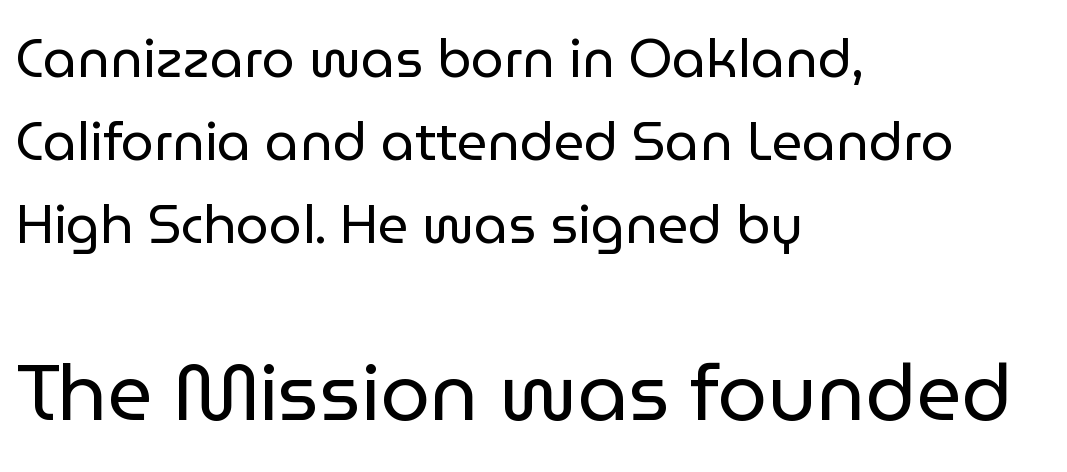
Q: Is the text bold? A: No.
Q: Is the text italic (slanted)? A: No, it is upright.
Q: Is the typeface a serif or a sans-serif typeface? A: Sans-serif.
Q: Is the text underlined? A: No.
Q: How is the paragraph aligned? A: Left-aligned.
Q: Is the spacing between letters normal or unusually wide? A: Normal.
Q: Is the spacing between lines tight, normal or loose? A: Normal.
Q: Which block of text is set in a larger size, the first (top) or the second (bottom)? A: The second (bottom) one.
Q: Width (condensed, normal, or wide)? A: Normal.
Q: Stroke contrast? A: Low.
Q: x-height? A: Medium.
Q: Monospaced? A: No.
